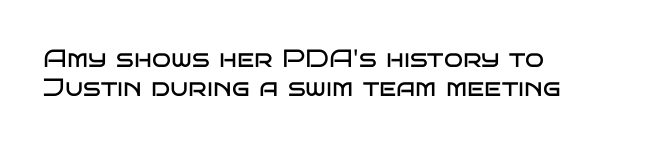
Q: Is the text bold? A: No.
Q: Is the text italic (slanted)? A: No, it is upright.
Q: Is the text underlined? A: No.
Q: How is the paragraph aligned? A: Left-aligned.
Q: Is the spacing between letters normal or unusually wide? A: Normal.
